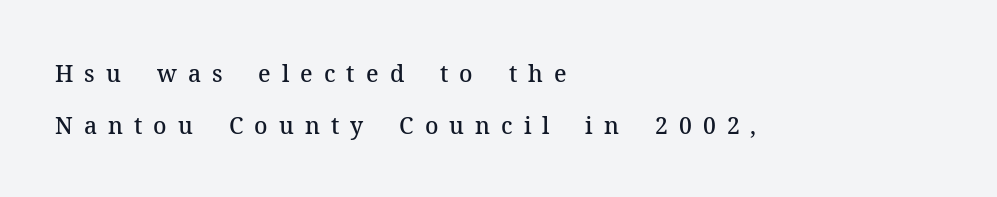
{"italic": "no", "bold": "semi", "underline": "no", "align": "left", "line_spacing": "loose", "line_spacing_ratio": 2.28, "letter_spacing": "wide", "letter_spacing_em": 0.48, "glyph_px": 23}
